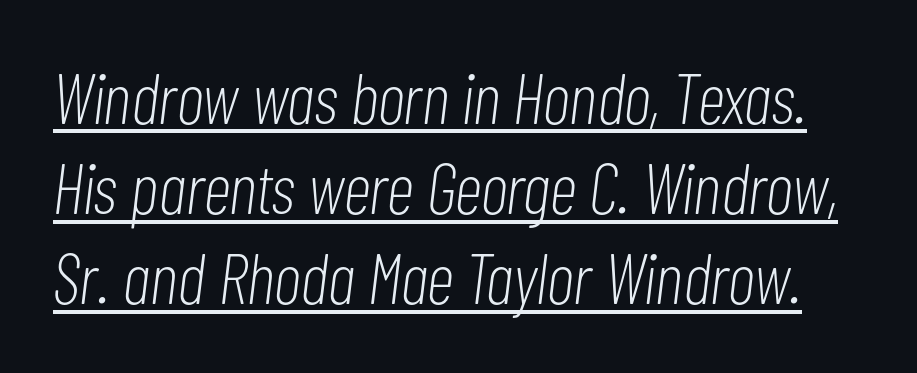
The image shows 71 px light, condensed type, italic (leaning right); set normal line spacing (1.27x), normal letter spacing, underlined; low stroke contrast and a medium x-height.
